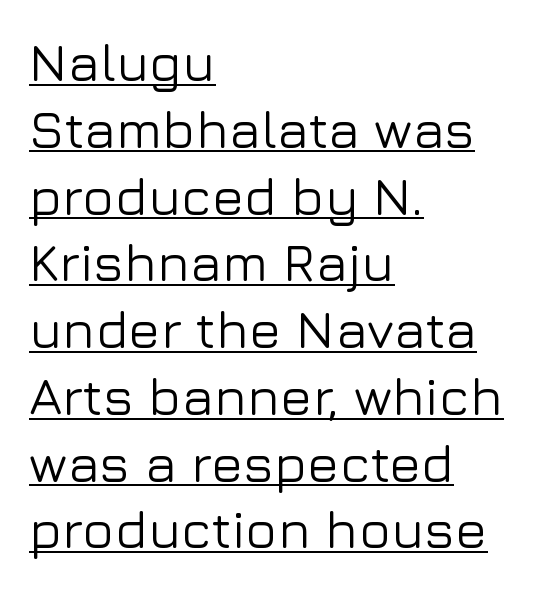
The image shows 53 px sans-serif type, upright; set left-aligned, normal line spacing (1.26x), normal letter spacing, underlined; low stroke contrast and a medium x-height.
